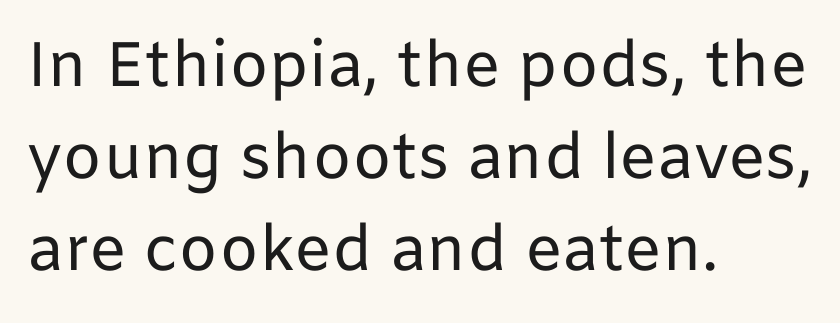
{"serif": "no", "italic": "no", "bold": "no", "weight": "regular", "width": "normal", "stroke_contrast": "low", "x_height": "medium", "monospaced": "no", "underline": "no", "align": "left", "line_spacing": "normal", "line_spacing_ratio": 1.46, "letter_spacing": "normal", "letter_spacing_em": 0.0, "glyph_px": 63}
